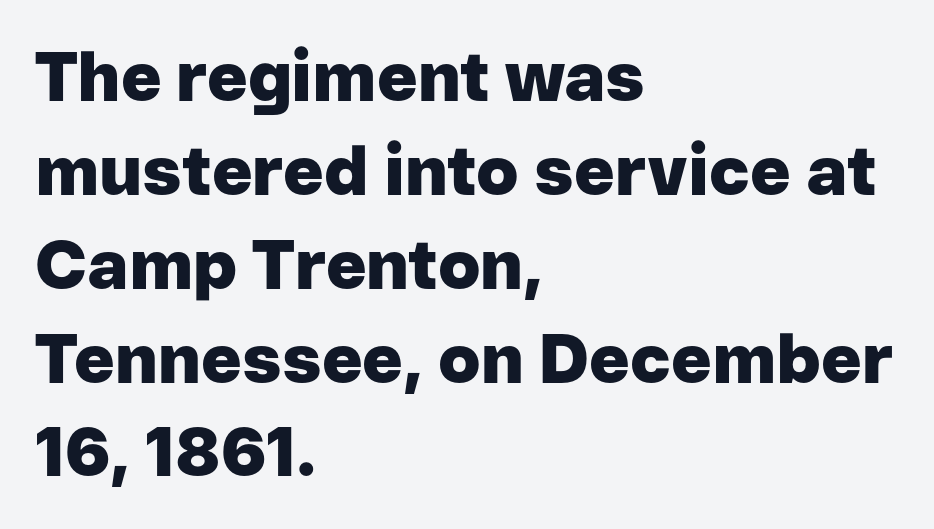
Q: Is the text bold? A: Yes.
Q: Is the text italic (slanted)? A: No, it is upright.
Q: Is the typeface a serif or a sans-serif typeface? A: Sans-serif.
Q: Is the text underlined? A: No.
Q: How is the paragraph aligned? A: Left-aligned.
Q: Is the spacing between letters normal or unusually wide? A: Normal.
Q: Is the spacing between lines tight, normal or loose? A: Normal.
Q: Width (condensed, normal, or wide)? A: Normal.
Q: Stroke contrast? A: Low.
Q: x-height? A: Medium.
Q: Monospaced? A: No.
